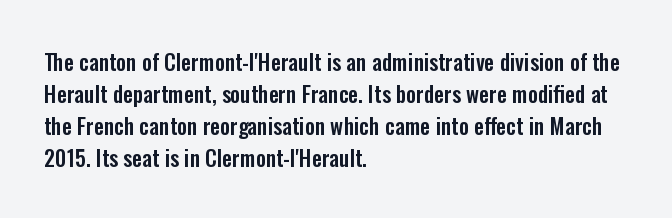
The image shows 22 px text type, upright; set left-aligned, normal line spacing (1.45x), normal letter spacing, not underlined.
